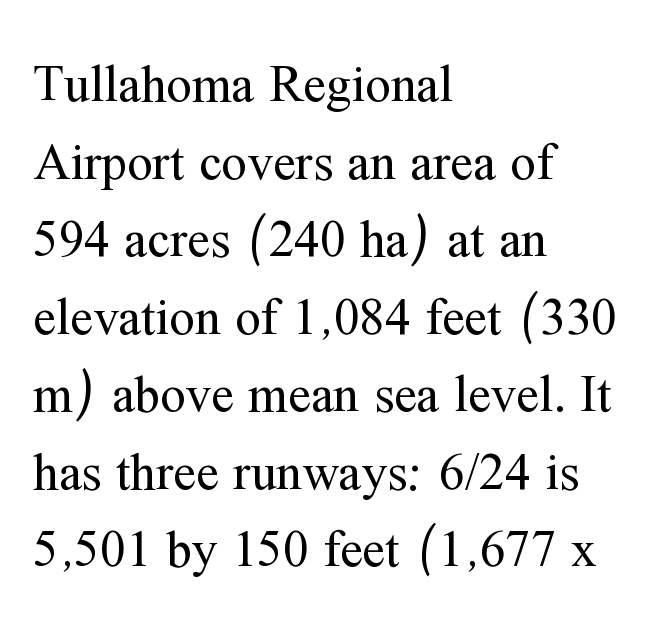
The image shows 51 px regular-weight serif type, upright; set left-aligned, normal line spacing (1.52x), normal letter spacing, not underlined; medium stroke contrast and a medium x-height.
